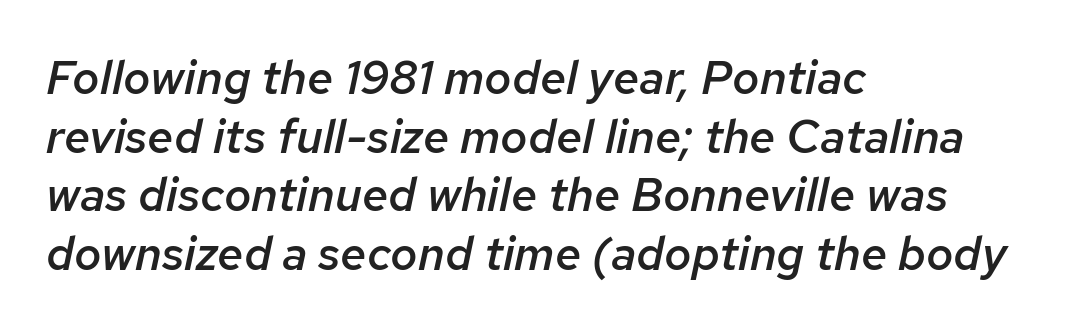
The axis of the letterforms is tilted away from vertical. If you drew a ruler down the left edge, every line would touch it. Leading: standard. Weight check: semibold — heavier than regular, not quite bold. Note the varied advance widths — an 'i' is clearly narrower than an 'm'. What stands out about the letter spacing? Nothing — it is the standard amount.
